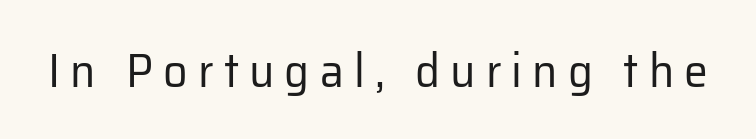
Q: Is the text bold? A: No.
Q: Is the text italic (slanted)? A: No, it is upright.
Q: Is the typeface a serif or a sans-serif typeface? A: Sans-serif.
Q: Is the text underlined? A: No.
Q: Is the spacing between letters normal or unusually wide? A: Unusually wide.
Q: Width (condensed, normal, or wide)? A: Normal.
Q: Stroke contrast? A: Low.
Q: x-height? A: Medium.
Q: Monospaced? A: No.
